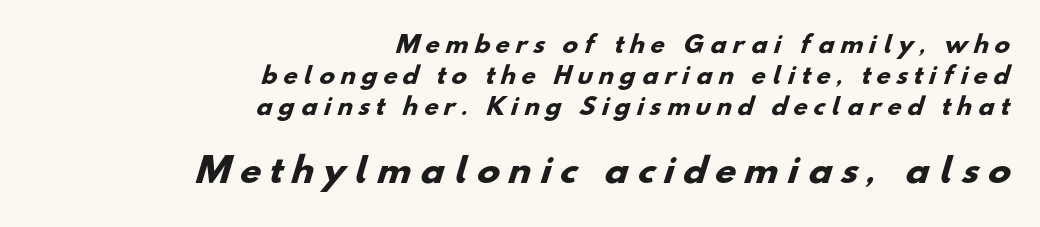
{"serif": "no", "bold": "yes", "weight": "heavy", "width": "normal", "stroke_contrast": "low", "x_height": "small", "monospaced": "no", "underline": "no", "align": "right", "line_spacing": "normal", "line_spacing_ratio": 1.34, "letter_spacing": "wide", "letter_spacing_em": 0.26, "larger_block": "second", "size_ratio": 1.48, "glyph_px": 34}
